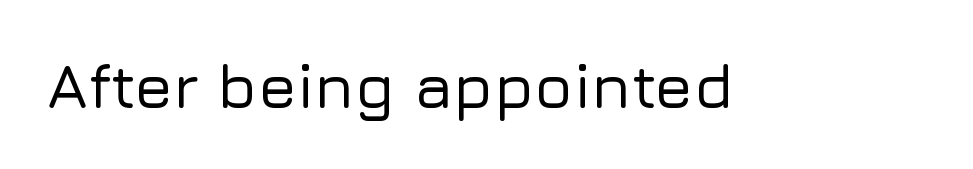
In terms of letterspacing, this is plain default setting. These lines are rendered in a variable-pitch font. Lines of text with bare space underneath. Typographically, this falls in the sans-serif category. Rendered with straight, roman letterforms.
